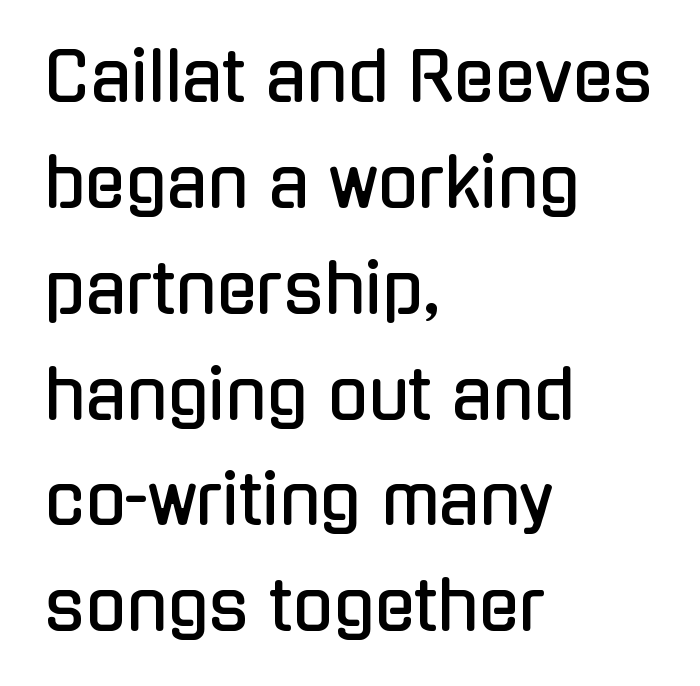
Underlining? Definitely not there. Tall strokes in this sample are plumb rather than angled. Each line starts at the same left margin while the right side varies. Normally led — the rows are evenly, conventionally spaced. These lines are rendered in a variable-pitch font. Letterform terminals end flat and unadorned throughout the passage.
